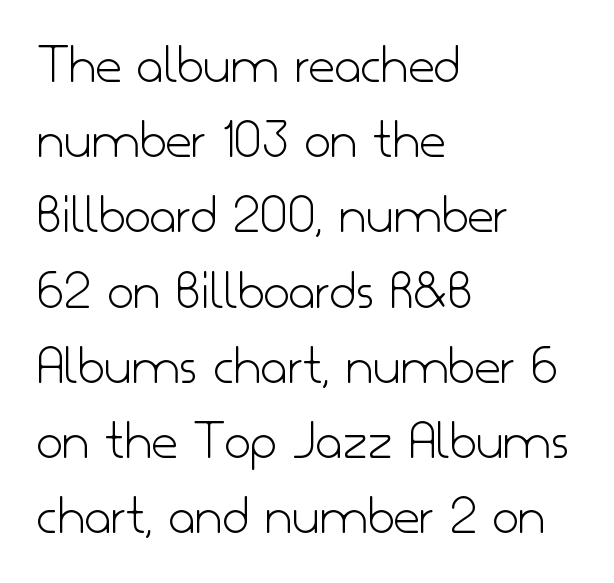
{"serif": "no", "italic": "no", "bold": "no", "weight": "light", "width": "normal", "stroke_contrast": "low", "x_height": "small", "monospaced": "no", "underline": "no", "align": "left", "line_spacing": "normal", "line_spacing_ratio": 1.32, "letter_spacing": "normal", "letter_spacing_em": 0.0, "glyph_px": 57}
